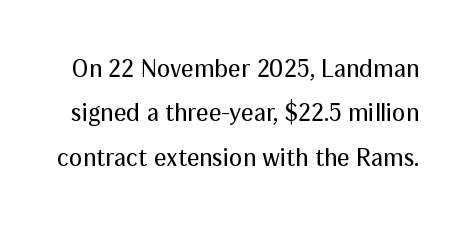
The image shows 25 px text type, upright; set line spacing 1.78x, normal letter spacing, not underlined.
